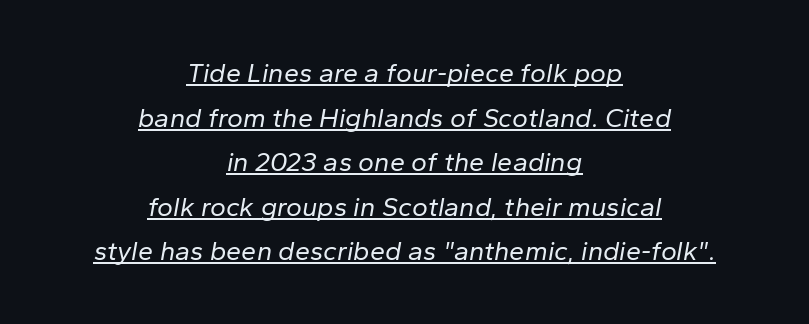
Q: Is the text bold? A: No.
Q: Is the text italic (slanted)? A: Yes, it leans right by about 10 degrees.
Q: Is the text underlined? A: Yes.
Q: How is the paragraph aligned? A: Centered.
Q: Is the spacing between letters normal or unusually wide? A: Normal.
Q: Is the spacing between lines tight, normal or loose? A: Normal.
